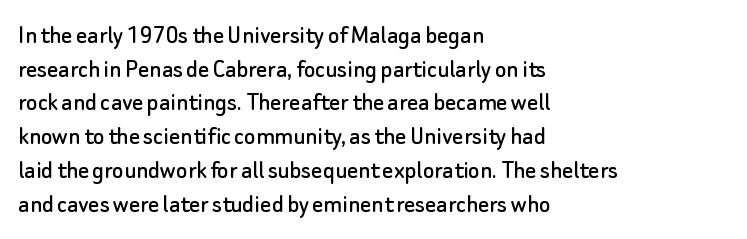
{"italic": "no", "underline": "no", "align": "left", "line_spacing": "normal", "line_spacing_ratio": 1.25, "letter_spacing": "normal", "letter_spacing_em": 0.0, "glyph_px": 27}
